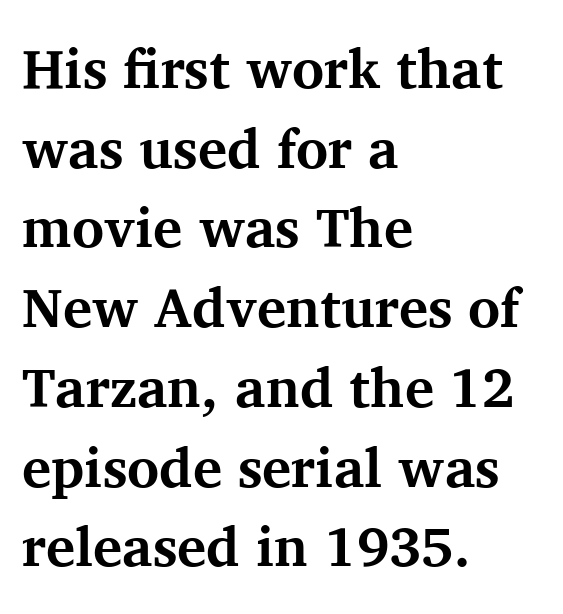
Q: Is the text bold? A: Yes.
Q: Is the text italic (slanted)? A: No, it is upright.
Q: Is the typeface a serif or a sans-serif typeface? A: Serif.
Q: Is the text underlined? A: No.
Q: How is the paragraph aligned? A: Left-aligned.
Q: Is the spacing between letters normal or unusually wide? A: Normal.
Q: Is the spacing between lines tight, normal or loose? A: Normal.
Q: Width (condensed, normal, or wide)? A: Normal.
Q: Stroke contrast? A: Medium.
Q: x-height? A: Medium.
Q: Monospaced? A: No.
